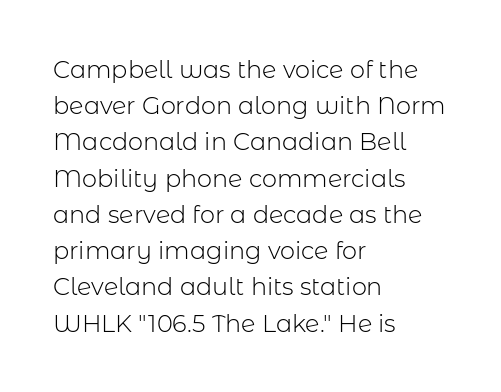
{"italic": "no", "bold": "no", "underline": "no", "align": "left", "line_spacing": "normal", "line_spacing_ratio": 1.51, "letter_spacing": "normal", "letter_spacing_em": 0.0, "glyph_px": 24}
